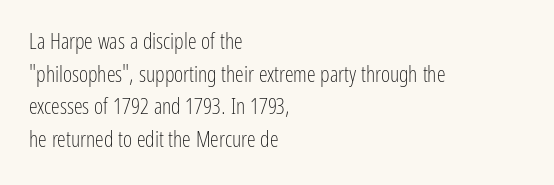
Q: Is the text bold? A: No.
Q: Is the text italic (slanted)? A: No, it is upright.
Q: Is the text underlined? A: No.
Q: How is the paragraph aligned? A: Left-aligned.
Q: Is the spacing between letters normal or unusually wide? A: Normal.
Q: Is the spacing between lines tight, normal or loose? A: Normal.
